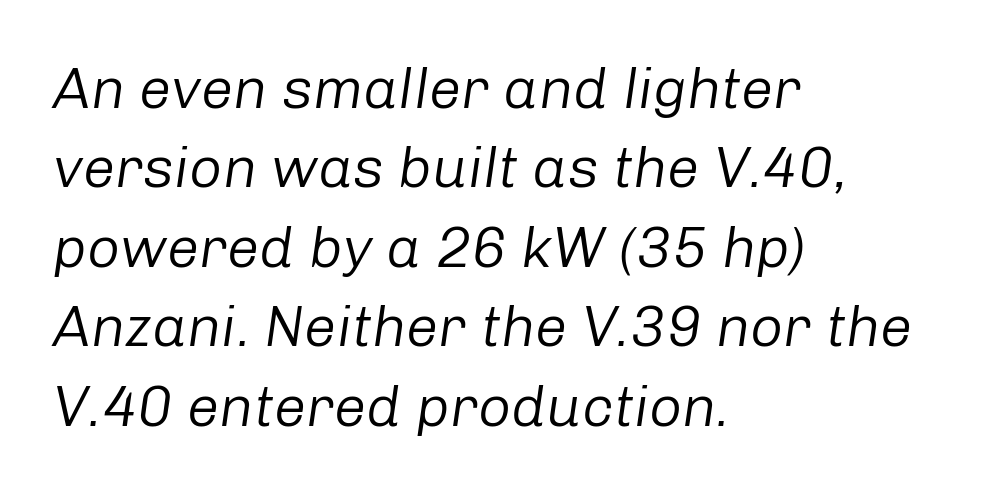
The letters advance in unequal steps, a hallmark of proportional type. Posture: slanted. Summary of weight: not heavy and not bold. No word sits above an underline. The space between consecutive lines is moderate.
